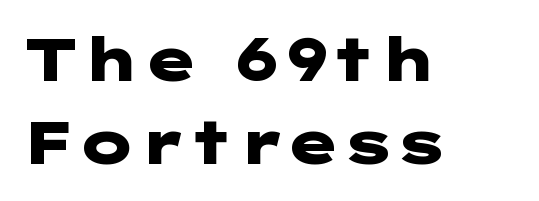
Q: Is the text bold? A: Yes.
Q: Is the text italic (slanted)? A: No, it is upright.
Q: Is the typeface a serif or a sans-serif typeface? A: Sans-serif.
Q: Is the text underlined? A: No.
Q: How is the paragraph aligned? A: Left-aligned.
Q: Is the spacing between letters normal or unusually wide? A: Normal.
Q: Is the spacing between lines tight, normal or loose? A: Normal.
Q: Width (condensed, normal, or wide)? A: Wide.
Q: Stroke contrast? A: Low.
Q: x-height? A: Medium.
